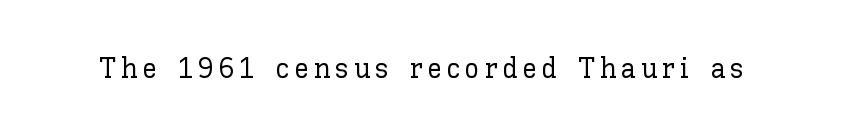
Looks like regular typesetting: each glyph gets only the width it needs. A roman cut, with each character standing at attention. Lines of text with bare space underneath.
